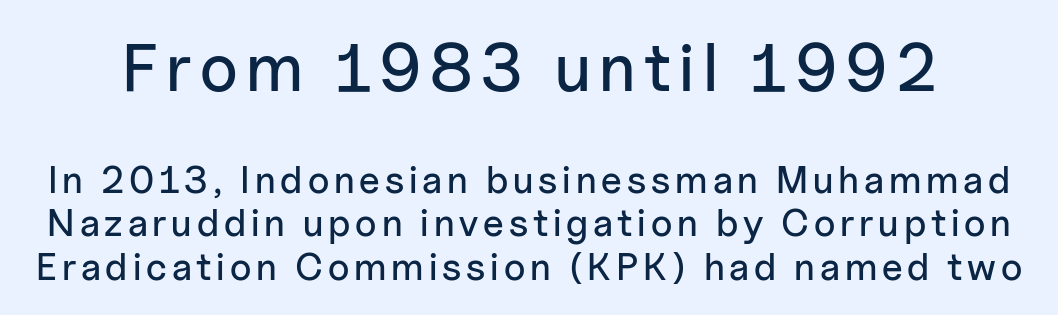
Q: Is the text italic (slanted)? A: No, it is upright.
Q: Is the typeface a serif or a sans-serif typeface? A: Sans-serif.
Q: Is the text underlined? A: No.
Q: Is the spacing between lines tight, normal or loose? A: Tight.
Q: Which block of text is set in a larger size, the first (top) or the second (bottom)? A: The first (top) one.
Q: Width (condensed, normal, or wide)? A: Normal.
Q: Stroke contrast? A: Low.
Q: x-height? A: Medium.
Q: Monospaced? A: No.
